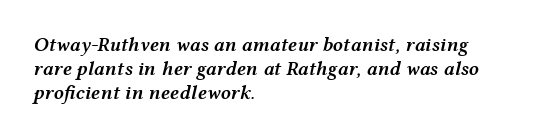
{"italic": "yes", "lean": "right", "slant_degrees": 12, "bold": "semi", "underline": "no", "align": "left", "line_spacing_ratio": 1.21, "letter_spacing": "normal", "letter_spacing_em": 0.0, "glyph_px": 20}
